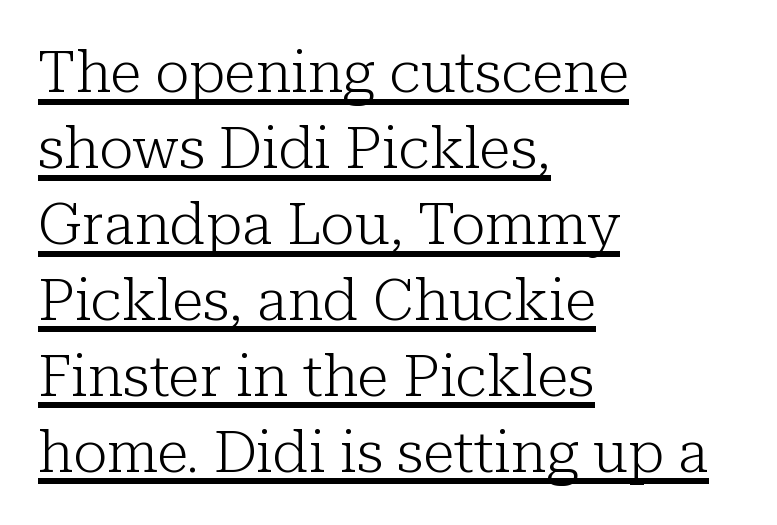
The lines in this sample share a left origin and differ only in where they stop. The typeface has the unassuming heft of standard copy or less. You can see a thin bar hugging the bottom of the glyphs. Leading matches the norm, producing a regular column. Is this a fixed-width face? No — the glyphs have proportional, varying widths.
